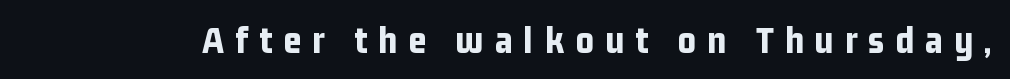
A bare baseline throughout the passage. Tall strokes in this sample are plumb rather than angled. Short note: letters widely spaced. A typesetter would call this proportional, since set widths differ per character. I'd describe the lettering as bold — thick and assertive.
